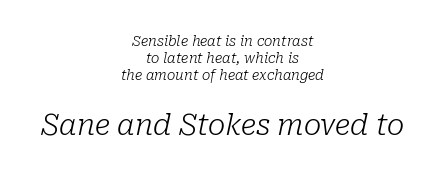
The image shows 29 px light serif type, italic (leaning right); set centered, line spacing 1.23x, normal letter spacing, not underlined; the second (bottom) block is 2.07x larger; low stroke contrast and a medium x-height.
